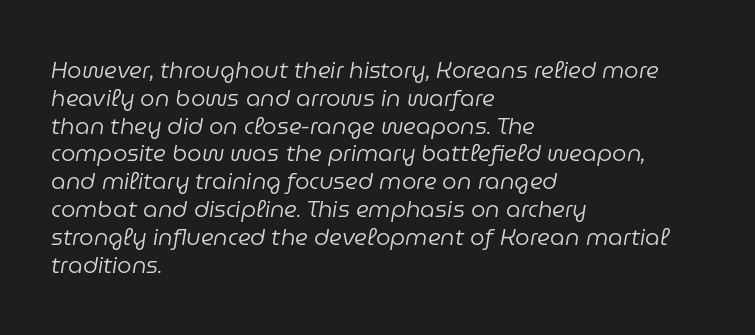
{"italic": "yes", "lean": "right", "slant_degrees": 9, "bold": "no", "underline": "no", "align": "left", "line_spacing_ratio": 1.21, "letter_spacing": "normal", "letter_spacing_em": 0.0, "glyph_px": 23}
